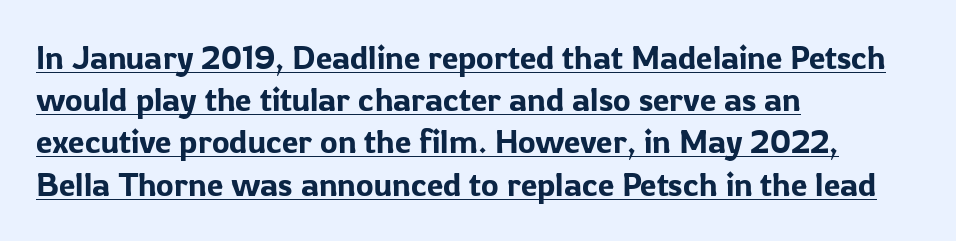
Does the leading feel generous? No, just average. A roman cut, with each character standing at attention. Notice how a bar underscores the lettering throughout. The passage shown is typed in a proportional face where columns would drift. Look at the bottom of the vertical strokes: they stop flat, with no serifs.
